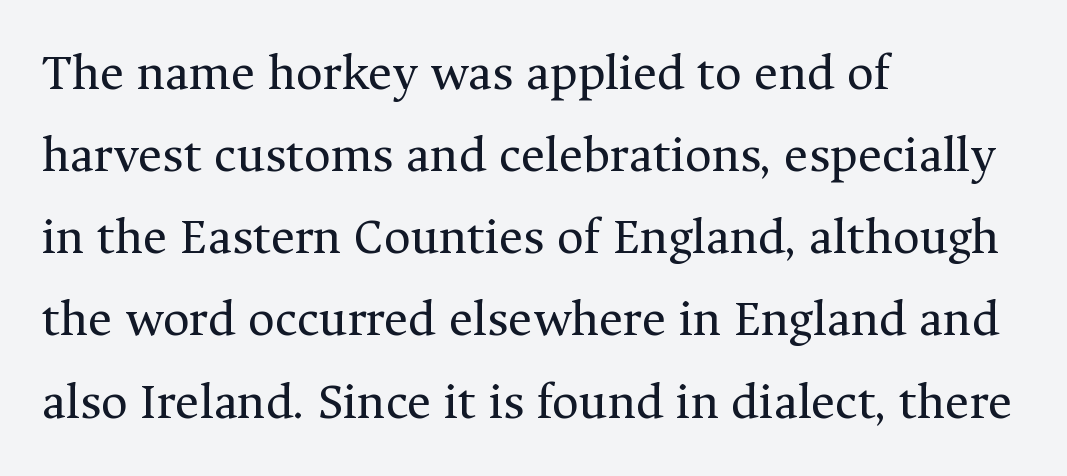
{"serif": "yes", "italic": "no", "bold": "no", "weight": "regular", "width": "normal", "stroke_contrast": "medium", "x_height": "medium", "monospaced": "no", "underline": "no", "align": "left", "line_spacing": "normal", "line_spacing_ratio": 1.58, "letter_spacing": "normal", "letter_spacing_em": 0.0, "glyph_px": 52}
